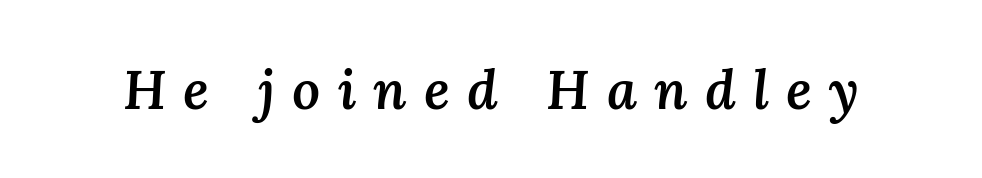
The image shows 55 px semibold type, italic (leaning right); set unusually wide letter spacing (+0.31 em), not underlined; medium stroke contrast and a medium x-height.
